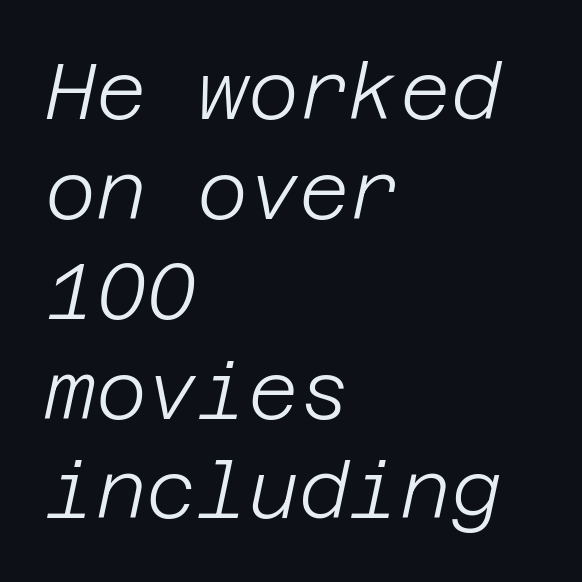
The image shows 78 px light type, italic (leaning right); set left-aligned, normal line spacing (1.28x), normal letter spacing, not underlined; low stroke contrast and a large x-height.
